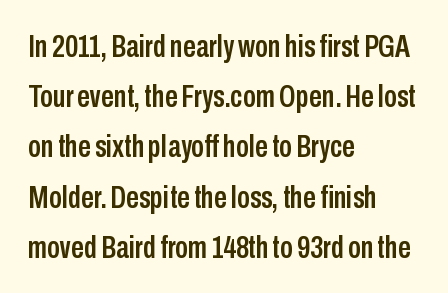
{"serif": "no", "italic": "no", "width": "condensed", "stroke_contrast": "low", "x_height": "medium", "monospaced": "no", "underline": "no", "align": "left", "line_spacing": "normal", "line_spacing_ratio": 1.57, "letter_spacing": "normal", "letter_spacing_em": 0.0, "glyph_px": 32}
